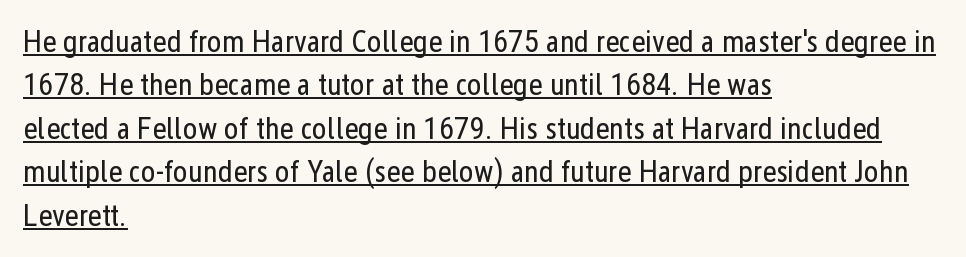
The image shows 31 px regular-weight, condensed sans-serif type, upright; set left-aligned, normal line spacing (1.4x), normal letter spacing, underlined; low stroke contrast and a medium x-height.
